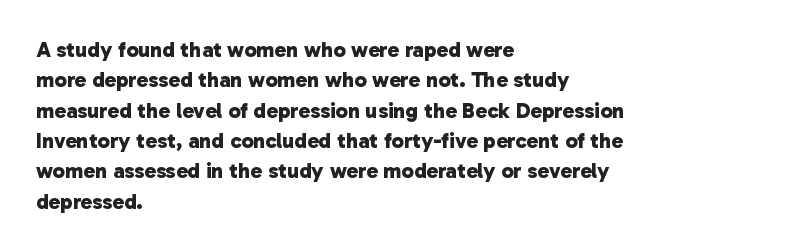
{"bold": "yes", "underline": "no", "align": "left", "line_spacing": "normal", "line_spacing_ratio": 1.38, "letter_spacing": "normal", "letter_spacing_em": 0.0, "glyph_px": 22}
